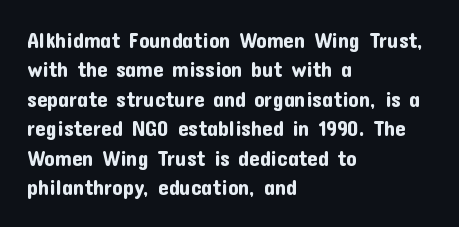
{"italic": "no", "underline": "no", "align": "left", "line_spacing": "normal", "line_spacing_ratio": 1.4, "letter_spacing": "normal", "letter_spacing_em": 0.0, "glyph_px": 21}
